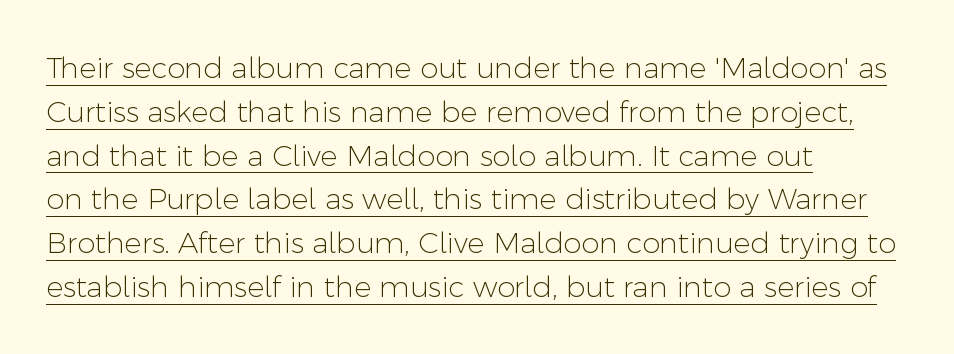
The image shows 29 px light sans-serif type, upright; set left-aligned, normal line spacing (1.51x), normal letter spacing, underlined; low stroke contrast and a medium x-height.
